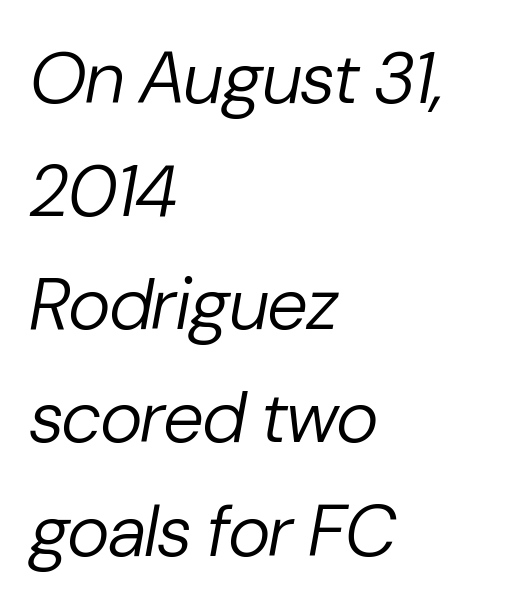
The image shows 73 px regular-weight type, italic (leaning right); set left-aligned, normal line spacing (1.55x), normal letter spacing, not underlined; low stroke contrast and a medium x-height.
